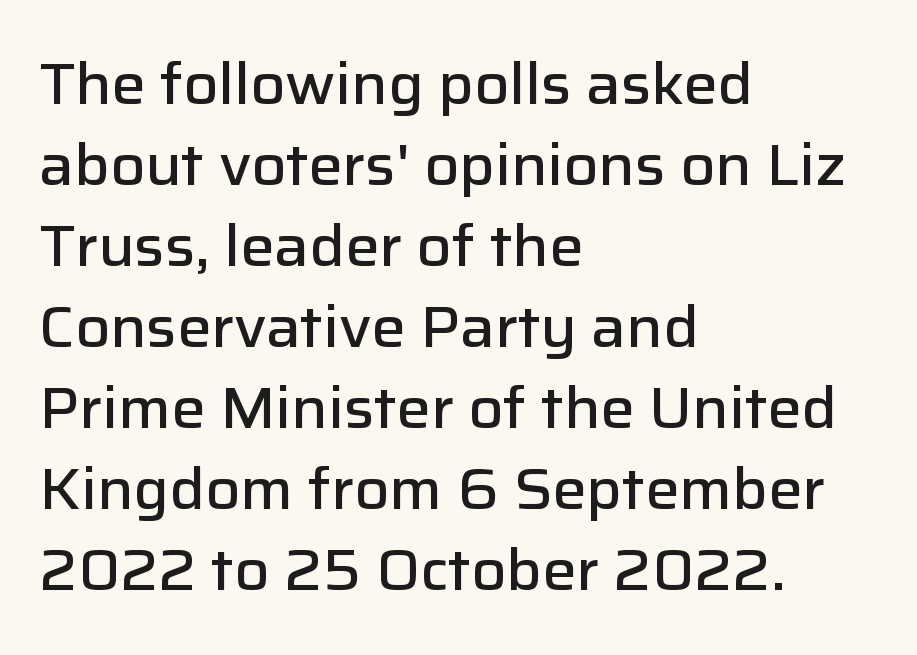
{"serif": "no", "italic": "no", "bold": "semi", "weight": "semibold", "width": "normal", "stroke_contrast": "low", "x_height": "medium", "monospaced": "no", "underline": "no", "align": "left", "line_spacing": "normal", "line_spacing_ratio": 1.42, "letter_spacing": "normal", "letter_spacing_em": 0.0, "glyph_px": 57}
